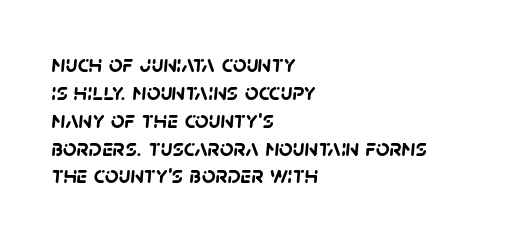
The image shows 24 px bold type; set left-aligned, line spacing 1.16x, normal letter spacing, not underlined.
